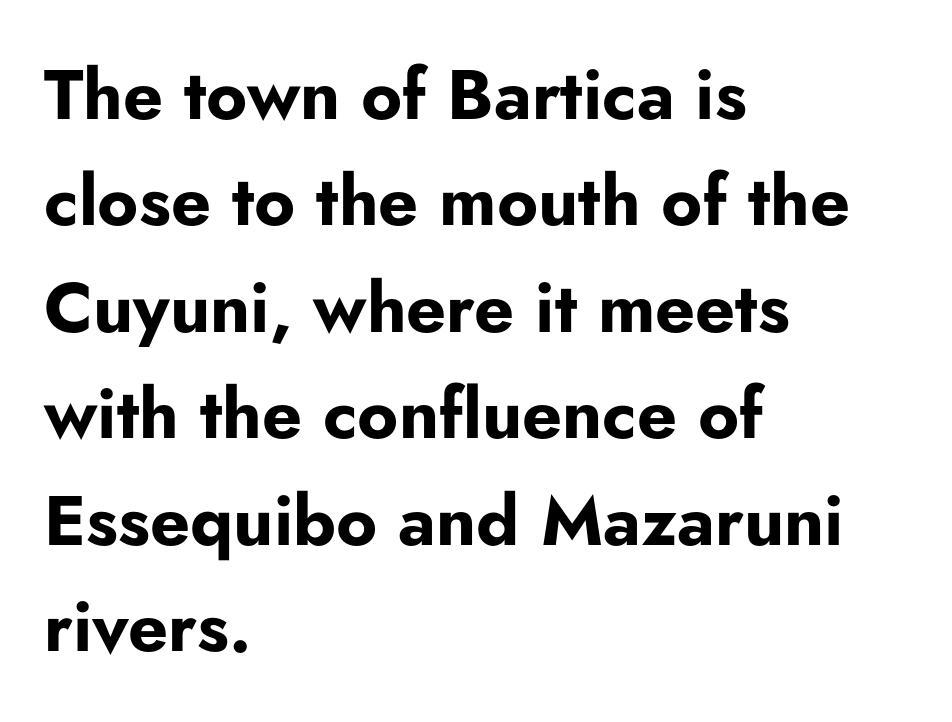
The image shows 70 px bold sans-serif type, upright; set left-aligned, normal line spacing (1.52x), normal letter spacing, not underlined; low stroke contrast and a small x-height.
